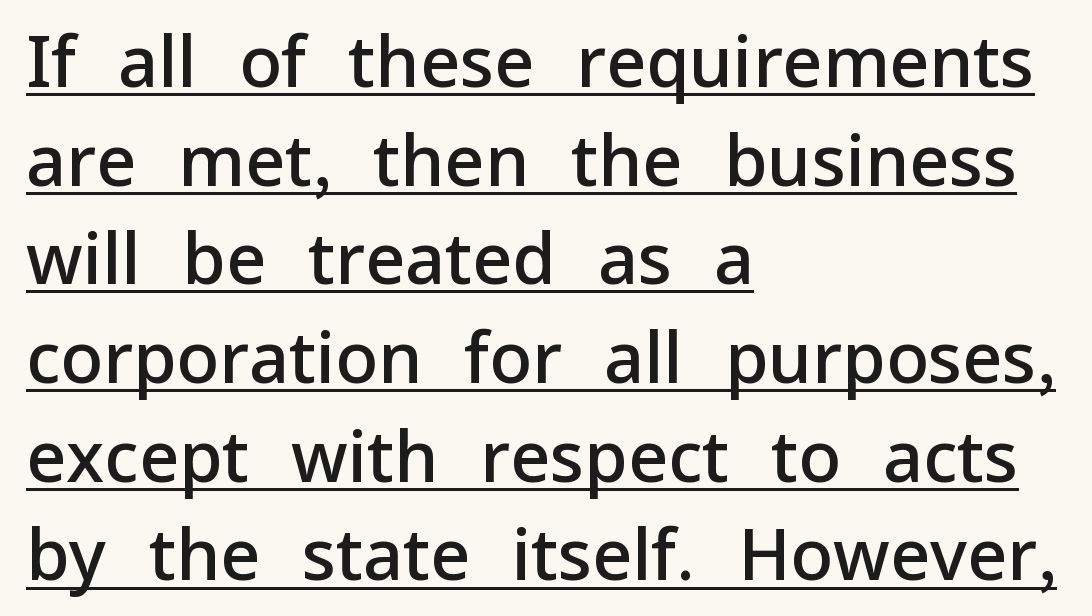
Q: Is the text bold? A: Semi-bold.
Q: Is the text italic (slanted)? A: No, it is upright.
Q: Is the typeface a serif or a sans-serif typeface? A: Sans-serif.
Q: Is the text underlined? A: Yes.
Q: How is the paragraph aligned? A: Left-aligned.
Q: Is the spacing between letters normal or unusually wide? A: Normal.
Q: Is the spacing between lines tight, normal or loose? A: Normal.
Q: Width (condensed, normal, or wide)? A: Normal.
Q: Stroke contrast? A: Low.
Q: x-height? A: Medium.
Q: Monospaced? A: No.
